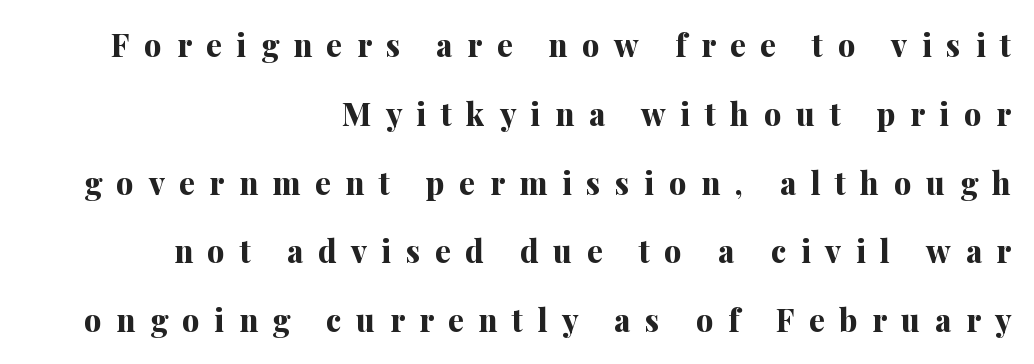
Q: Is the text bold? A: Yes.
Q: Is the text italic (slanted)? A: No, it is upright.
Q: Is the typeface a serif or a sans-serif typeface? A: Serif.
Q: Is the text underlined? A: No.
Q: How is the paragraph aligned? A: Right-aligned.
Q: Is the spacing between letters normal or unusually wide? A: Unusually wide.
Q: Is the spacing between lines tight, normal or loose? A: Loose.
Q: Width (condensed, normal, or wide)? A: Normal.
Q: Stroke contrast? A: Medium.
Q: x-height? A: Medium.
Q: Monospaced? A: No.
